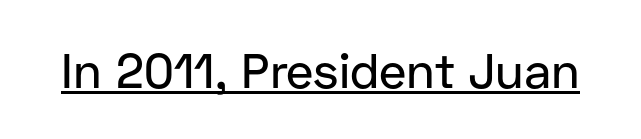
Q: Is the text italic (slanted)? A: No, it is upright.
Q: Is the typeface a serif or a sans-serif typeface? A: Sans-serif.
Q: Is the text underlined? A: Yes.
Q: Is the spacing between letters normal or unusually wide? A: Normal.
Q: Width (condensed, normal, or wide)? A: Normal.
Q: Stroke contrast? A: Low.
Q: x-height? A: Medium.
Q: Monospaced? A: No.
